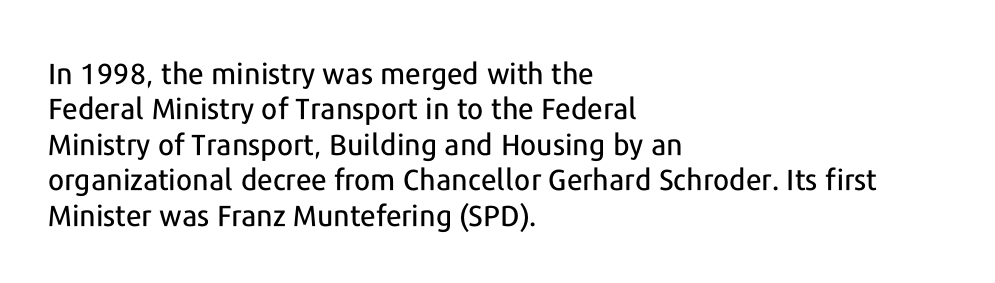
Horizontally, the lines are justified to the leading edge only. This sample uses plain, unmodified letter spacing. The text was rendered using a sans face with plain stroke endings. A typesetter would call this proportional, since set widths differ per character.
